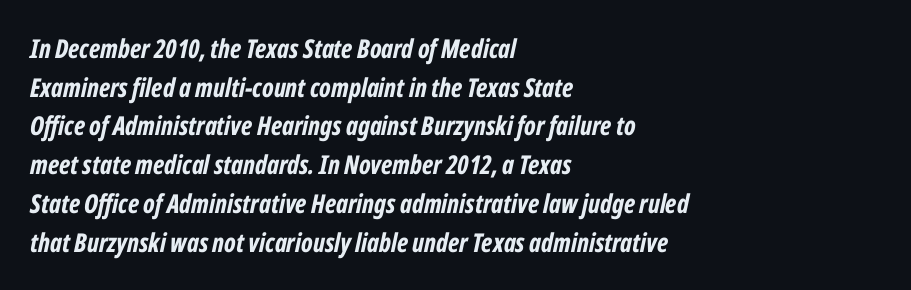
Q: Is the text bold? A: Yes.
Q: Is the text italic (slanted)? A: Yes, it leans right by about 12 degrees.
Q: Is the text underlined? A: No.
Q: How is the paragraph aligned? A: Left-aligned.
Q: Is the spacing between letters normal or unusually wide? A: Normal.
Q: Is the spacing between lines tight, normal or loose? A: Normal.
